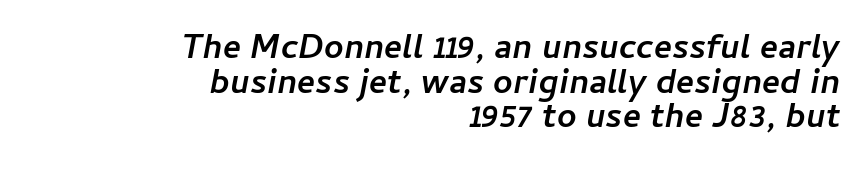
Q: Is the text bold? A: Yes.
Q: Is the text italic (slanted)? A: Yes, it leans right by about 11 degrees.
Q: Is the text underlined? A: No.
Q: How is the paragraph aligned? A: Right-aligned.
Q: Is the spacing between letters normal or unusually wide? A: Normal.
Q: Is the spacing between lines tight, normal or loose? A: Tight.
Q: Width (condensed, normal, or wide)? A: Normal.
Q: Stroke contrast? A: Low.
Q: x-height? A: Medium.
Q: Monospaced? A: No.
